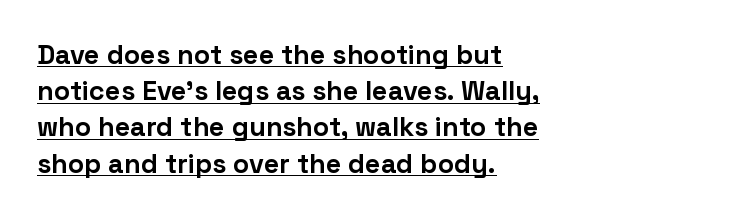
{"italic": "no", "bold": "yes", "underline": "yes", "align": "left", "line_spacing": "normal", "line_spacing_ratio": 1.34, "letter_spacing": "normal", "letter_spacing_em": 0.0, "glyph_px": 27}
